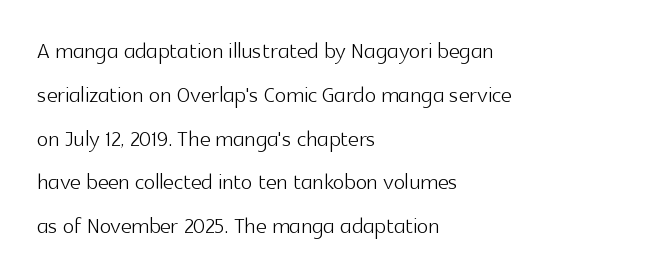
The image shows 30 px light sans-serif type, upright; set left-aligned, normal line spacing (1.46x), normal letter spacing, not underlined; a medium x-height.
